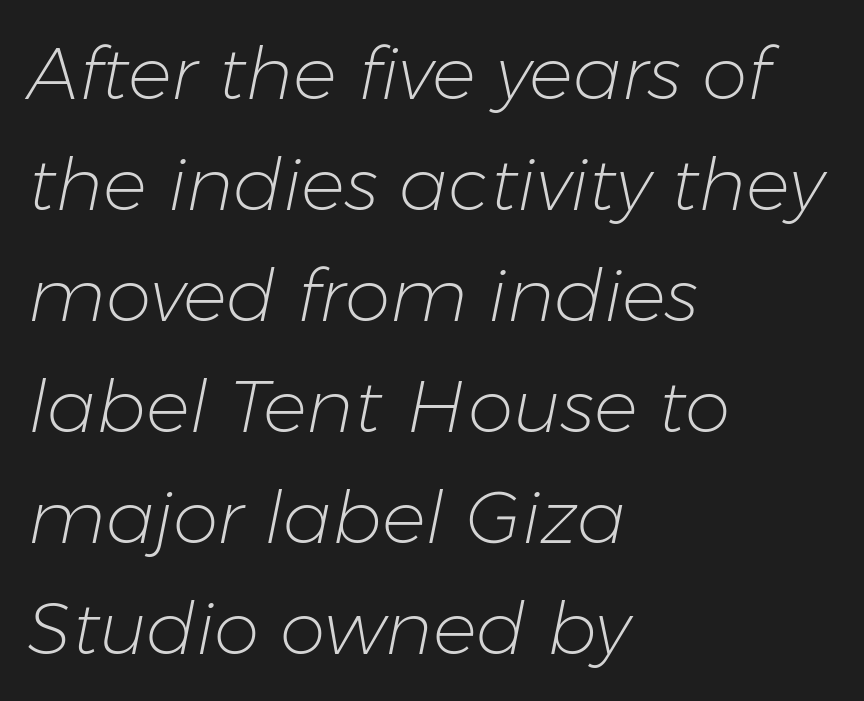
{"italic": "yes", "lean": "right", "slant_degrees": 11, "bold": "no", "weight": "light", "width": "normal", "stroke_contrast": "low", "x_height": "medium", "monospaced": "no", "underline": "no", "align": "left", "line_spacing": "normal", "line_spacing_ratio": 1.52, "letter_spacing": "normal", "letter_spacing_em": 0.0, "glyph_px": 73}
